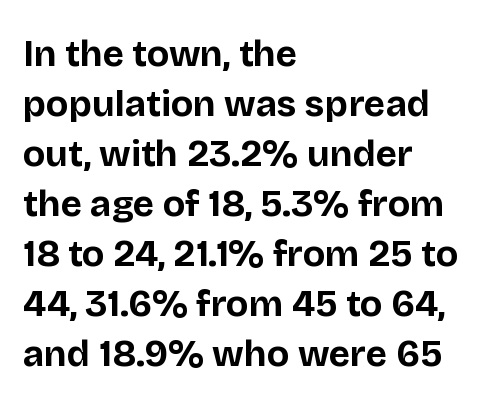
Normally led — the rows are evenly, conventionally spaced. Type style note: lacks serifs. The tracking reads as untouched default to a designer's eye. Varying glyph widths throughout — classic text-font behaviour.
